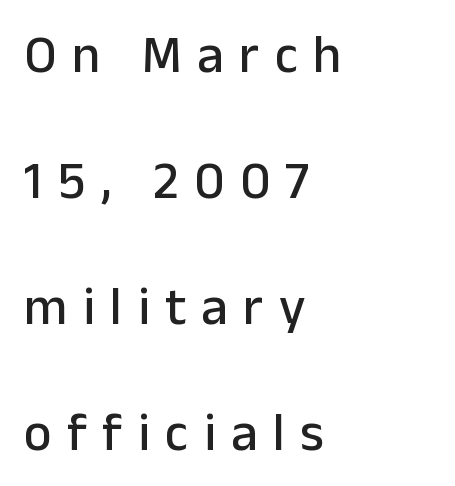
Underline: absent. Reading down the block, your eye returns to a fixed left position each line. Each letter keeps its own natural width here, so spacing adapts to shape. It's the straight-up-and-down kind of type. Display-style spreading of the glyphs; the letterfit is very open.
